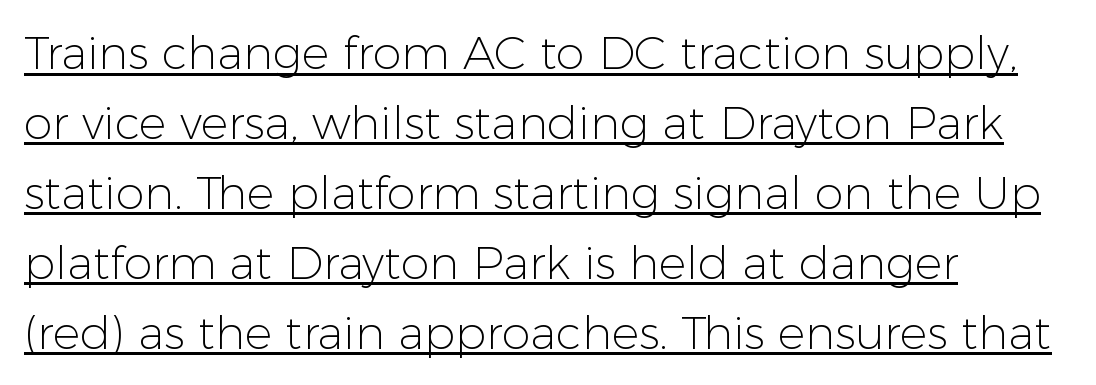
{"serif": "no", "italic": "no", "bold": "no", "weight": "light", "width": "normal", "stroke_contrast": "low", "x_height": "medium", "monospaced": "no", "underline": "yes", "align": "left", "line_spacing": "normal", "line_spacing_ratio": 1.52, "letter_spacing": "normal", "letter_spacing_em": 0.0, "glyph_px": 46}
